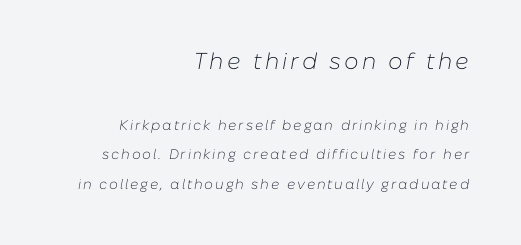
Style check: oblique. The zone under the glyphs is completely vacant. The designer dialed line spacing up above the default. Leftover space on each line is placed entirely before the opening word. No heavy texture on the line: the type isn't bold.
